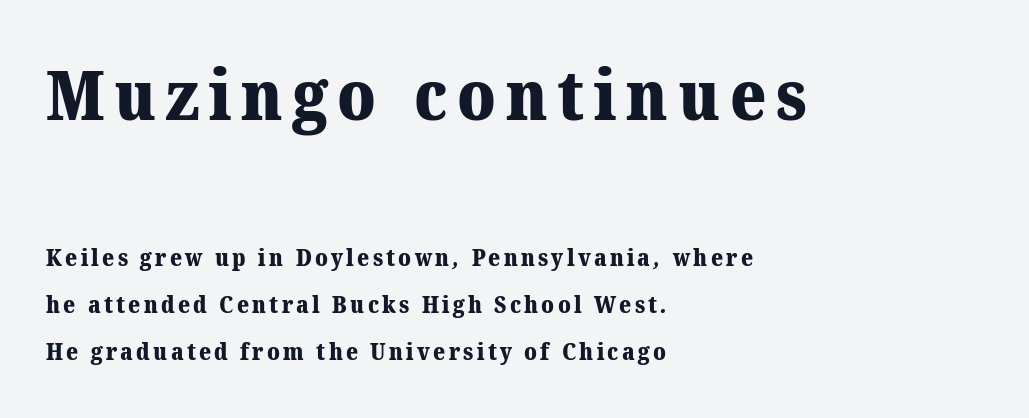
The image shows 69 px heavy serif type; set left-aligned, loose line spacing (2.03x), not underlined; the first (top) block is 3.0x larger; medium stroke contrast and a medium x-height.
